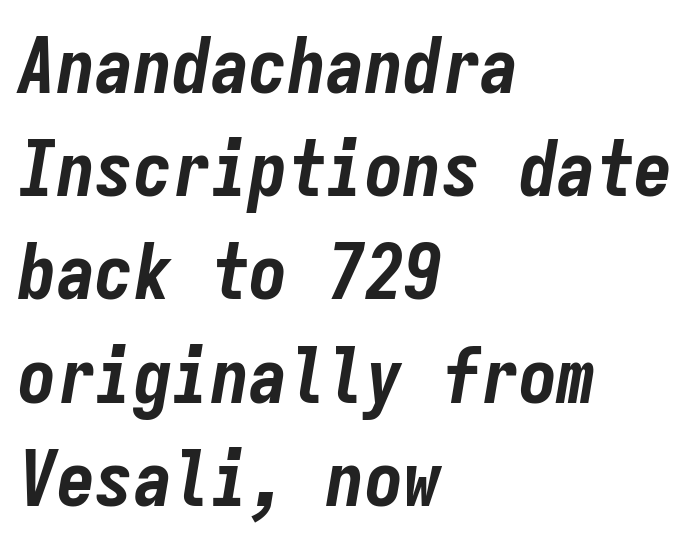
These lines are rendered in a fixed-pitch font. The horizontal fit of the characters is conventional and even. The lines are quadded left. Any mark beneath the type? The region is blank. The face used here has a pronounced slope to its letters.
